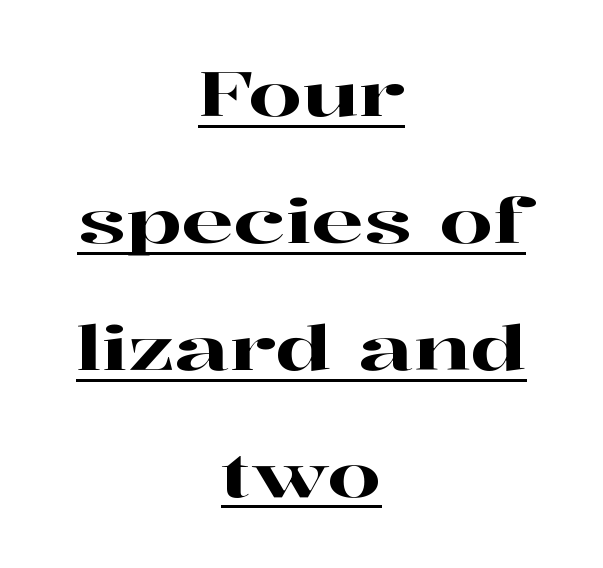
Q: Is the text italic (slanted)? A: No, it is upright.
Q: Is the typeface a serif or a sans-serif typeface? A: Serif.
Q: Is the text underlined? A: Yes.
Q: How is the paragraph aligned? A: Centered.
Q: Is the spacing between letters normal or unusually wide? A: Normal.
Q: Is the spacing between lines tight, normal or loose? A: Loose.
Q: Width (condensed, normal, or wide)? A: Wide.
Q: Stroke contrast? A: High.
Q: x-height? A: Medium.
Q: Monospaced? A: No.
